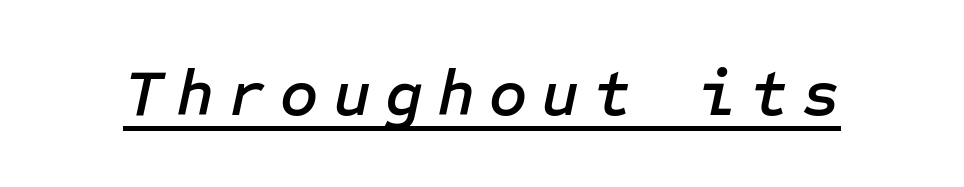
This is underlined copy, the kind a proofreader might mark for attention. The rendering inserts visible extra space after every character. Every character sits at an angle, as italics do.
